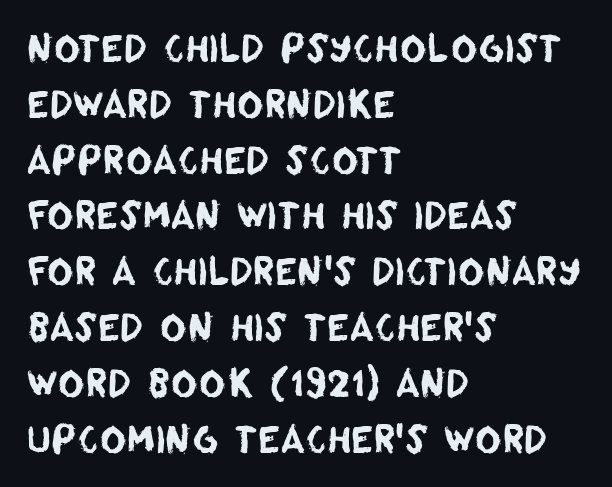
Honestly, the row spacing looks completely unremarkable. Regarding serifs, this sample does without them. Short and long lines alike share a common starting point at left. Bare-footed words on every line. Spacing verdict: proportional, widths tailored to each character. The letters sit at their default tracking, neither squeezed nor spread.
